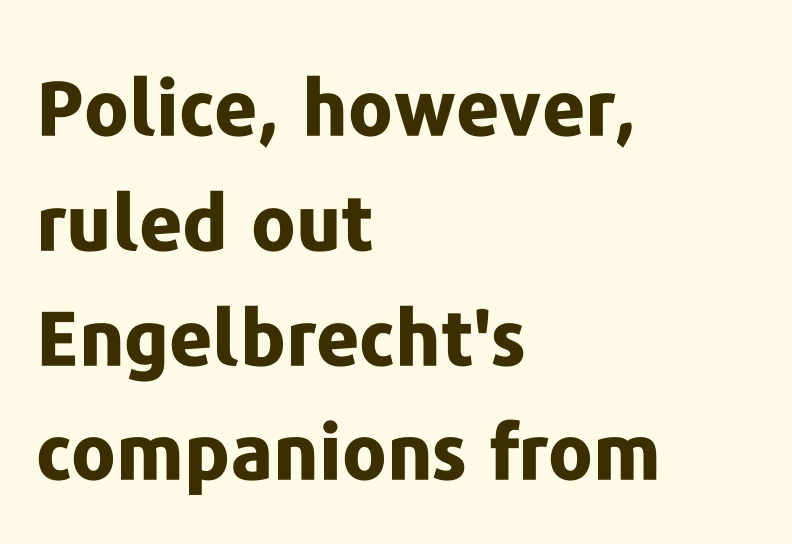
The image shows 76 px bold sans-serif type, upright; set left-aligned, normal line spacing (1.51x), normal letter spacing, not underlined; low stroke contrast and a medium x-height.
